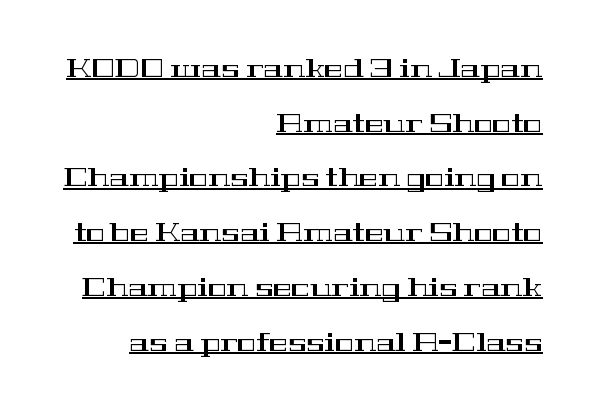
Q: Is the text italic (slanted)? A: No, it is upright.
Q: Is the text underlined? A: Yes.
Q: How is the paragraph aligned? A: Right-aligned.
Q: Is the spacing between letters normal or unusually wide? A: Normal.
Q: Is the spacing between lines tight, normal or loose? A: Loose.
